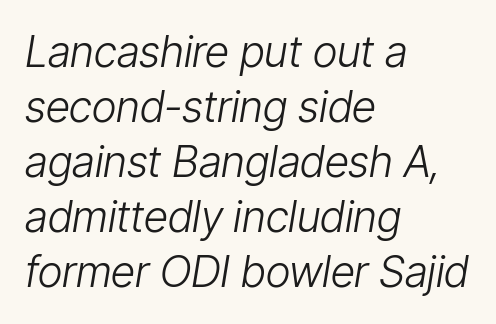
Leading matches the norm, producing a regular column. The letters look calm and open, with moderate or lighter stems. Spacing verdict: proportional, widths tailored to each character. If you drew a ruler down the left edge, every line would touch it. Nobody drew a line under any word here. This rendering leaves character spacing at its baseline value.
